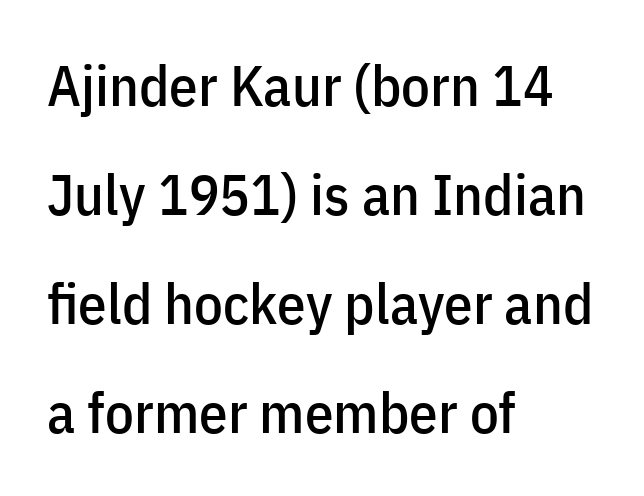
Varying glyph widths throughout — classic text-font behaviour. Teacher's note: observe the even left margin — that is flush-left alignment. I'd call this a sans setting — the letters go barefoot. These lines stand farther apart than default settings would place them. Tall strokes in this sample are plumb rather than angled. The foot of each line stays bare and open.
